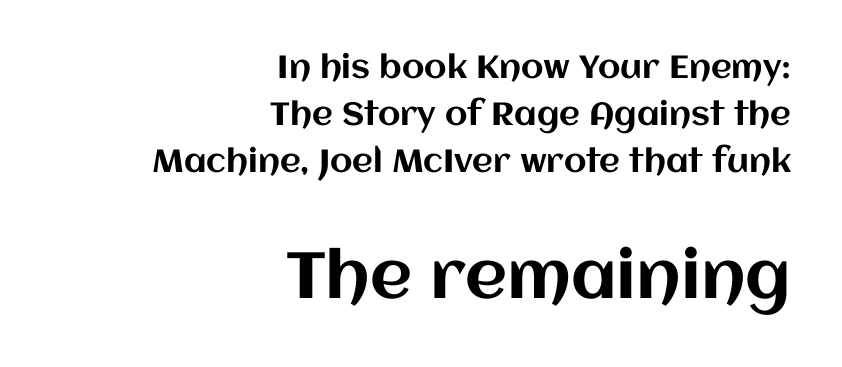
{"italic": "no", "width": "normal", "stroke_contrast": "medium", "x_height": "large", "monospaced": "no", "underline": "no", "align": "right", "line_spacing": "normal", "line_spacing_ratio": 1.47, "letter_spacing": "normal", "letter_spacing_em": 0.0, "larger_block": "second", "size_ratio": 2.03, "glyph_px": 65}
